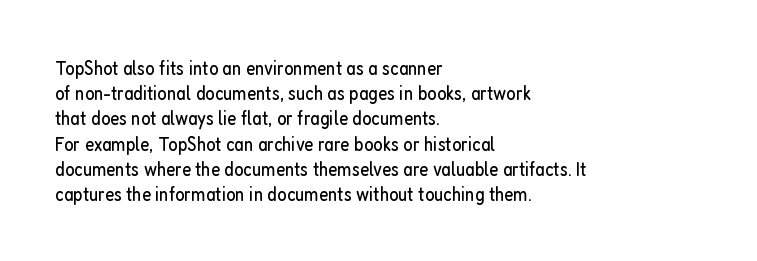
How would I describe the line gaps? Plain and ordinary. Stem width sits at or under what a default text font uses. Posture: straight, roman, zero tilt. Underlining? Definitely not there. How are the letters spaced? Ordinarily, with no added tracking. Alignment: flush left.
